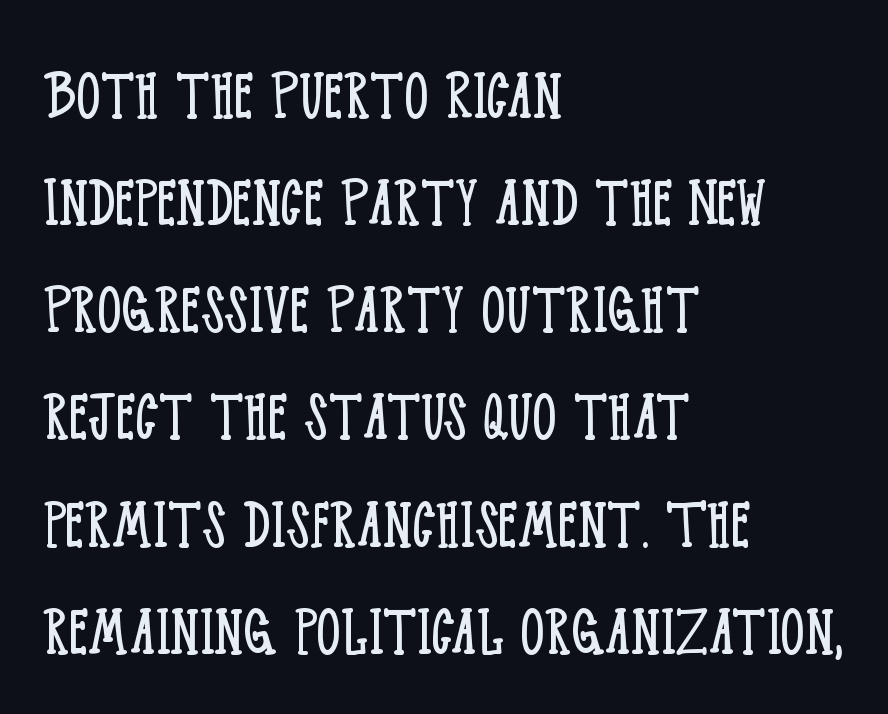
The rows are spaced the way most documents space them. The passage shown is not underscored anywhere. Letter spacing: default. Proportional: the letters do not fall into vertical columns. The strokes carry an ordinary text weight at most. The type sits square on the baseline with zero lean.
